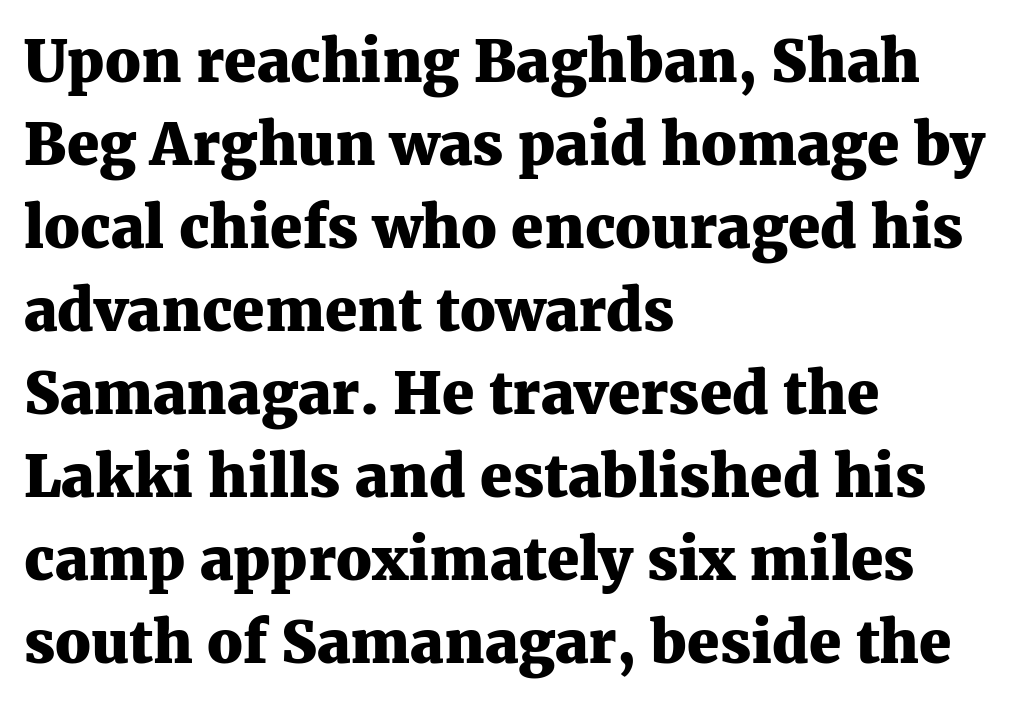
Q: Is the text bold? A: Yes.
Q: Is the text italic (slanted)? A: No, it is upright.
Q: Is the typeface a serif or a sans-serif typeface? A: Serif.
Q: Is the text underlined? A: No.
Q: How is the paragraph aligned? A: Left-aligned.
Q: Is the spacing between letters normal or unusually wide? A: Normal.
Q: Is the spacing between lines tight, normal or loose? A: Normal.
Q: Width (condensed, normal, or wide)? A: Normal.
Q: Stroke contrast? A: Medium.
Q: x-height? A: Medium.
Q: Monospaced? A: No.
